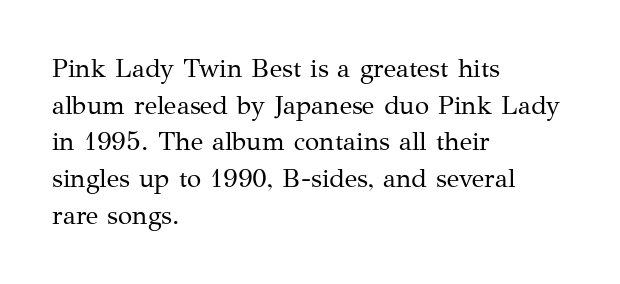
{"italic": "no", "bold": "no", "underline": "no", "align": "left", "line_spacing": "normal", "line_spacing_ratio": 1.41, "letter_spacing": "normal", "letter_spacing_em": 0.0, "glyph_px": 26}
